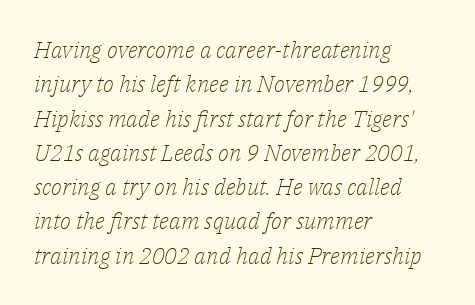
Q: Is the text bold? A: No.
Q: Is the text italic (slanted)? A: Yes, it leans right by about 14 degrees.
Q: Is the text underlined? A: No.
Q: How is the paragraph aligned? A: Left-aligned.
Q: Is the spacing between letters normal or unusually wide? A: Normal.
Q: Is the spacing between lines tight, normal or loose? A: Normal.
